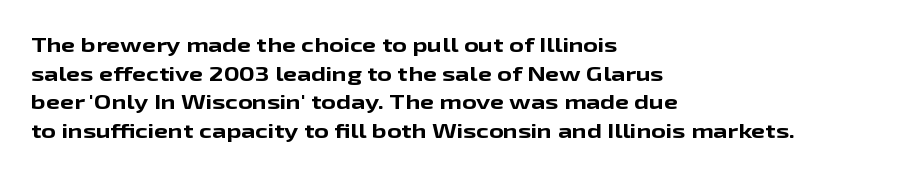
{"italic": "no", "bold": "yes", "underline": "no", "align": "left", "line_spacing": "normal", "line_spacing_ratio": 1.43, "letter_spacing": "normal", "letter_spacing_em": 0.0, "glyph_px": 20}
